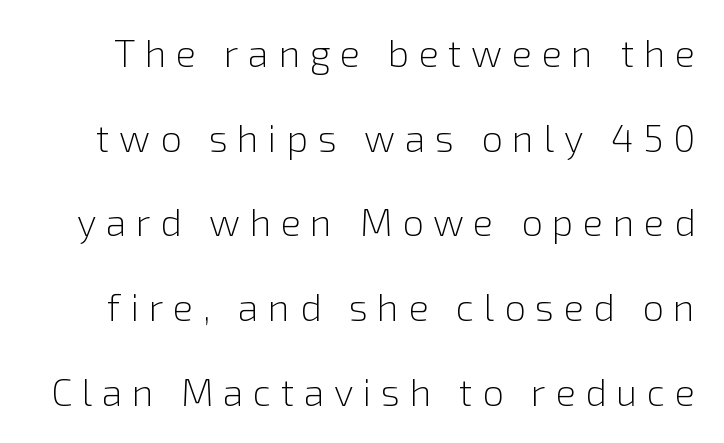
Q: Is the text bold? A: No.
Q: Is the text italic (slanted)? A: No, it is upright.
Q: Is the typeface a serif or a sans-serif typeface? A: Sans-serif.
Q: Is the text underlined? A: No.
Q: Is the spacing between letters normal or unusually wide? A: Unusually wide.
Q: Is the spacing between lines tight, normal or loose? A: Loose.
Q: Width (condensed, normal, or wide)? A: Normal.
Q: x-height? A: Medium.
Q: Monospaced? A: No.
